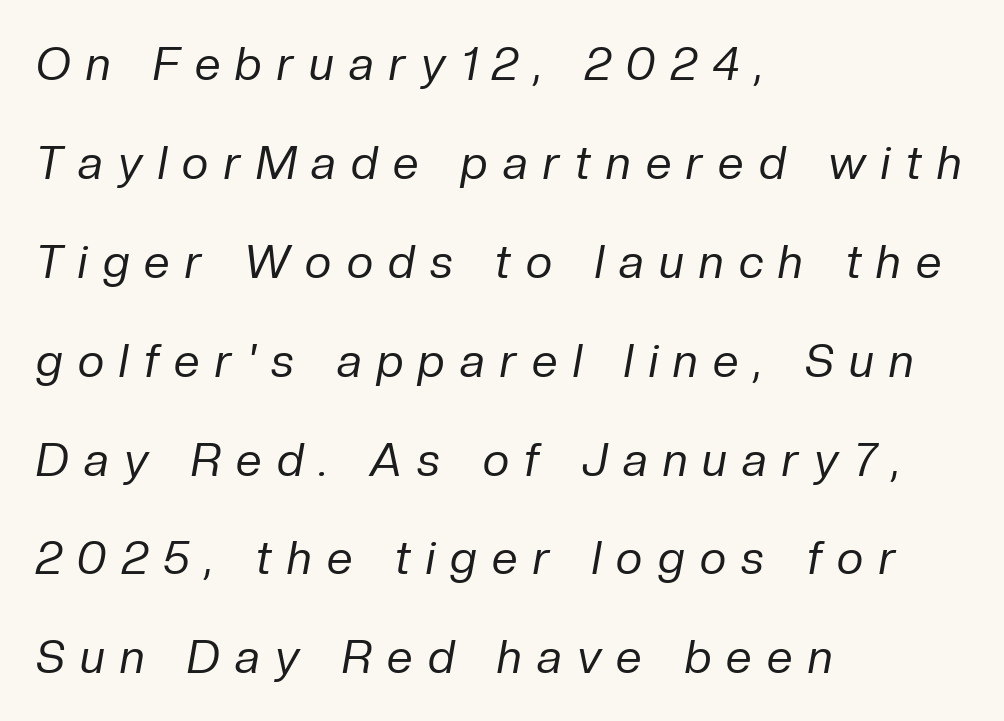
The weight tops out at a normal text grade. A typesetter would call this leading open, well beyond the default. Each letter keeps its own natural width here, so spacing adapts to shape. The letterforms stand isolated, each surrounded by extra space.
